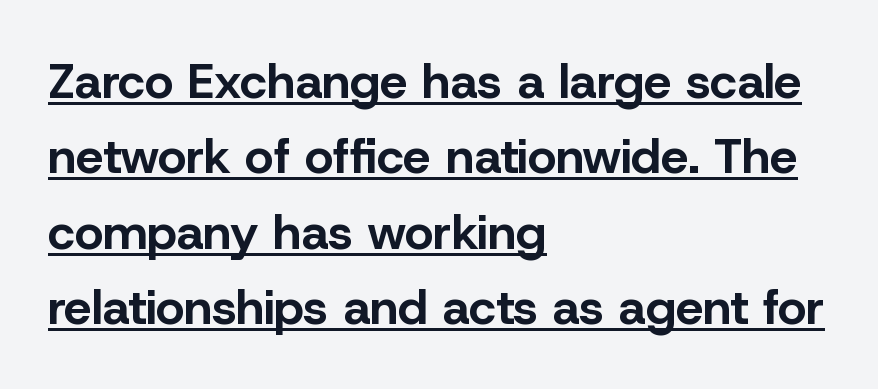
{"serif": "no", "italic": "no", "bold": "yes", "weight": "bold", "width": "normal", "stroke_contrast": "low", "x_height": "medium", "monospaced": "no", "underline": "yes", "align": "left", "line_spacing": "normal", "line_spacing_ratio": 1.54, "letter_spacing": "normal", "letter_spacing_em": 0.0, "glyph_px": 49}
